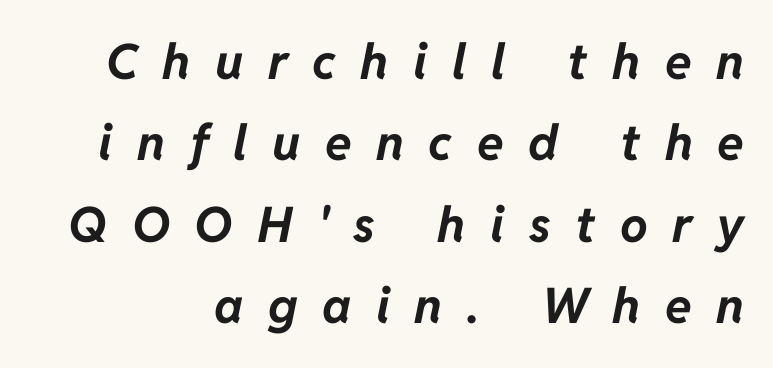
Do the characters align in a grid? No, the font is proportional. Letter spacing: wide. The font's italic variant was chosen for this text. The vertical gap from one line to the next is medium.
